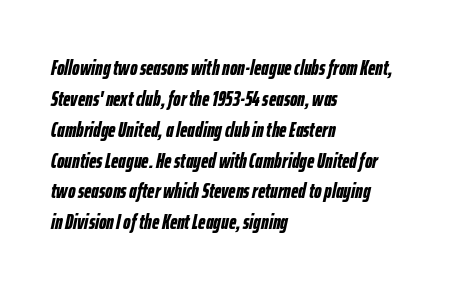
Q: Is the text bold? A: Yes.
Q: Is the text italic (slanted)? A: Yes, it leans right by about 12 degrees.
Q: Is the text underlined? A: No.
Q: How is the paragraph aligned? A: Left-aligned.
Q: Is the spacing between letters normal or unusually wide? A: Normal.
Q: Is the spacing between lines tight, normal or loose? A: Normal.
